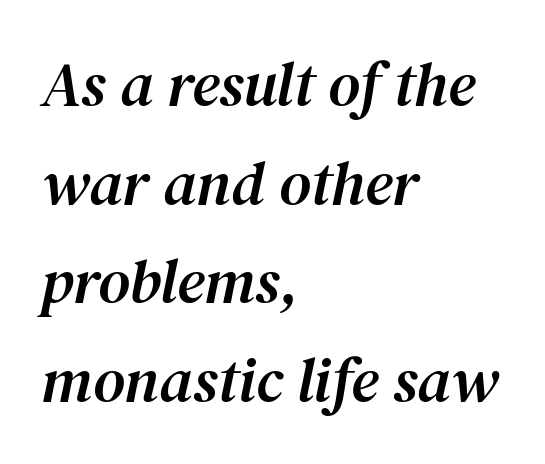
No extra tracking has been applied to these lines. The rows are spaced the way most documents space them. The rendering shows small feet on the letterforms — a serif design. A typesetter would call this proportional, since set widths differ per character.
